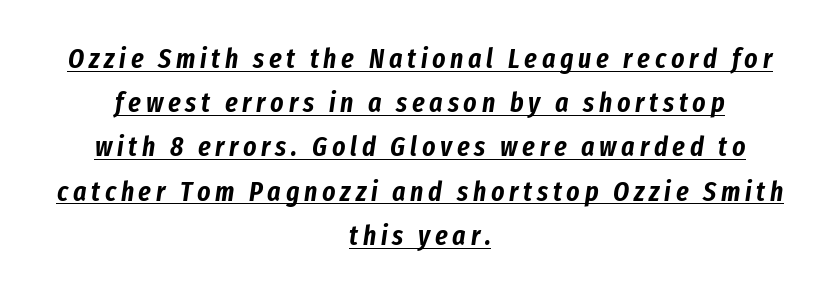
{"italic": "yes", "lean": "right", "slant_degrees": 8, "width": "condensed", "stroke_contrast": "low", "x_height": "medium", "monospaced": "no", "underline": "yes", "align": "center", "line_spacing": "normal", "line_spacing_ratio": 1.58, "glyph_px": 28}
